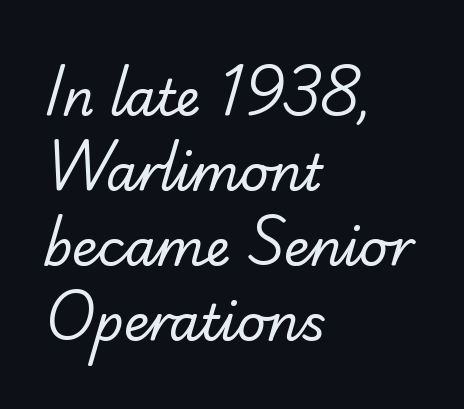
The image shows 50 px regular-weight sans-serif type; set left-aligned, normal line spacing (1.5x), normal letter spacing, not underlined; low stroke contrast and a small x-height.
